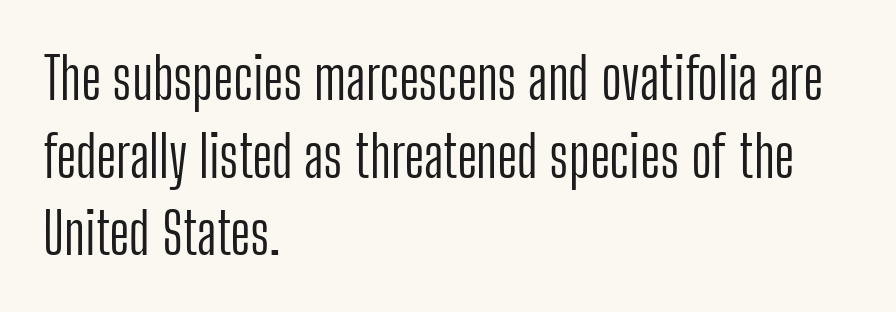
The letterforms sit at book weight or below. Style check: upright. Quick note: underline off. Each letter keeps its own natural width here, so spacing adapts to shape. These lines sit exactly where default settings would place them.
